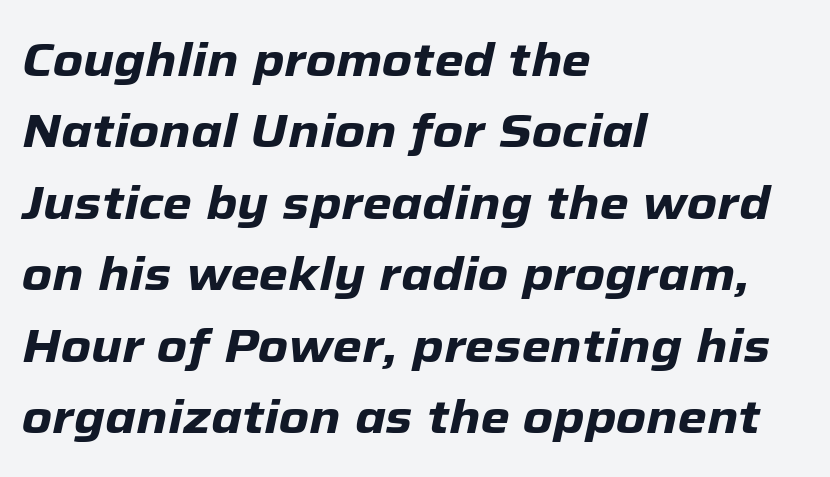
{"italic": "yes", "lean": "right", "slant_degrees": 12, "bold": "yes", "weight": "heavy", "width": "normal", "stroke_contrast": "low", "x_height": "medium", "monospaced": "no", "underline": "no", "align": "left", "line_spacing": "normal", "line_spacing_ratio": 1.52, "letter_spacing": "normal", "letter_spacing_em": 0.0, "glyph_px": 47}
